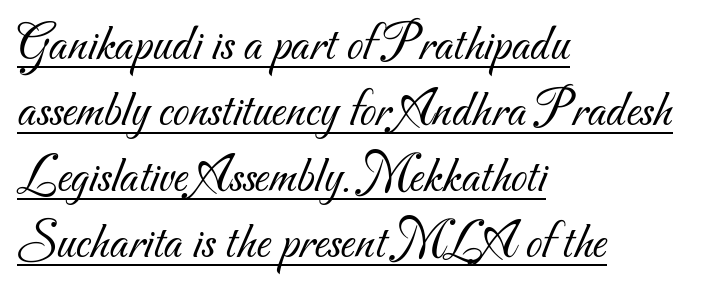
The image shows 52 px light sans-serif type; set left-aligned, normal line spacing (1.27x), normal letter spacing, underlined; medium stroke contrast and a small x-height.
